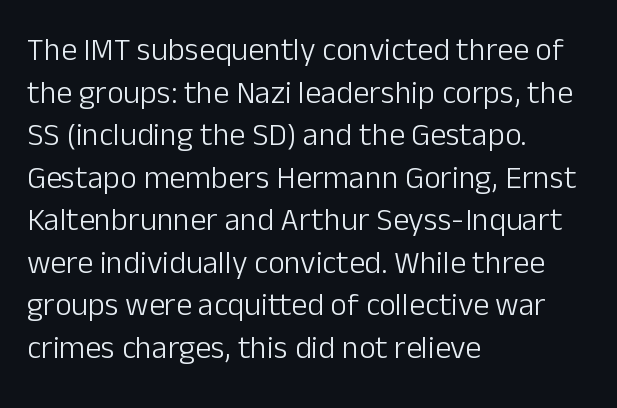
Underlining? Definitely not there. Visually the block forms a straight wall on the left and a jagged coastline on the right. Proportional: the letters do not fall into vertical columns. Horizontal bands of white between lines are of average thickness.
